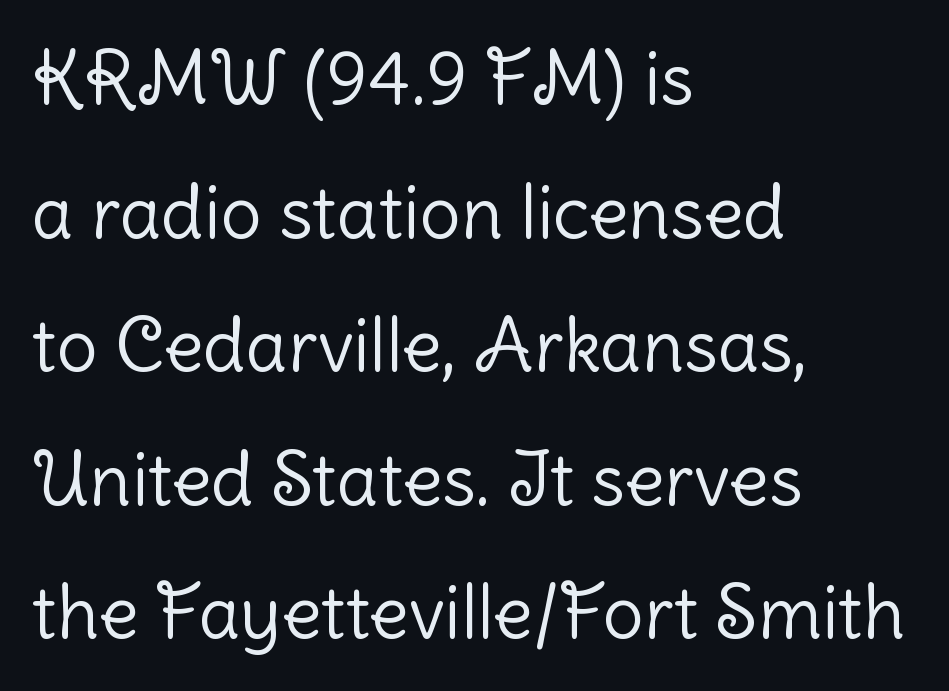
Short and long lines alike share a common starting point at left. Bold? No — there's no thickening of the strokes. Do the characters align in a grid? No, the font is proportional. Each letter's strokes conclude bluntly, with no projecting serifs. A typesetter would call this zero additional tracking. Nope, not italic — everything's standing straight.
